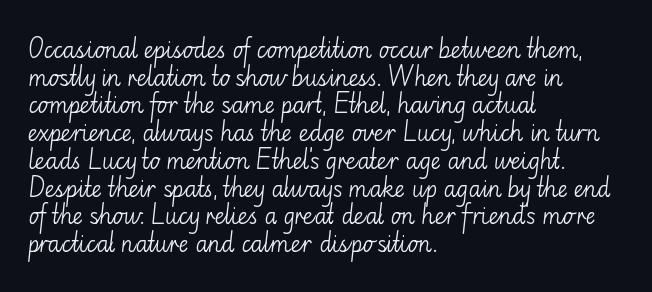
The typeface has the unassuming heft of standard copy or less. A clean baseline with only descenders dipping below it. Default kerning and tracking; the words read as compact shapes.
